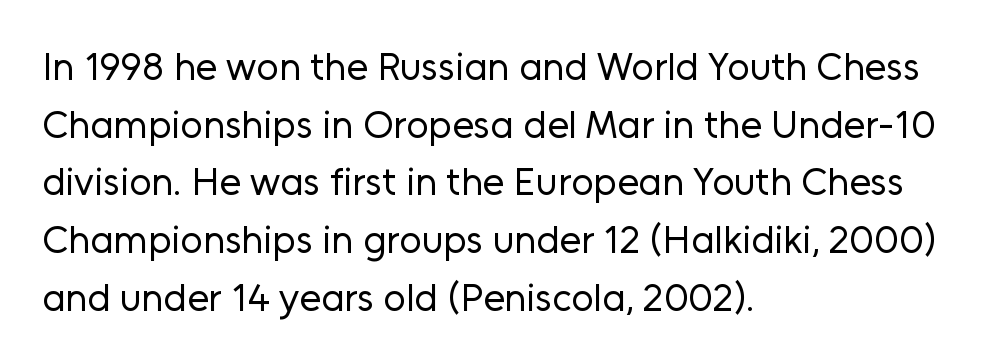
Q: Is the text bold? A: No.
Q: Is the text italic (slanted)? A: No, it is upright.
Q: Is the typeface a serif or a sans-serif typeface? A: Sans-serif.
Q: Is the text underlined? A: No.
Q: How is the paragraph aligned? A: Left-aligned.
Q: Is the spacing between letters normal or unusually wide? A: Normal.
Q: Is the spacing between lines tight, normal or loose? A: Normal.
Q: Width (condensed, normal, or wide)? A: Normal.
Q: Stroke contrast? A: Low.
Q: x-height? A: Medium.
Q: Monospaced? A: No.
